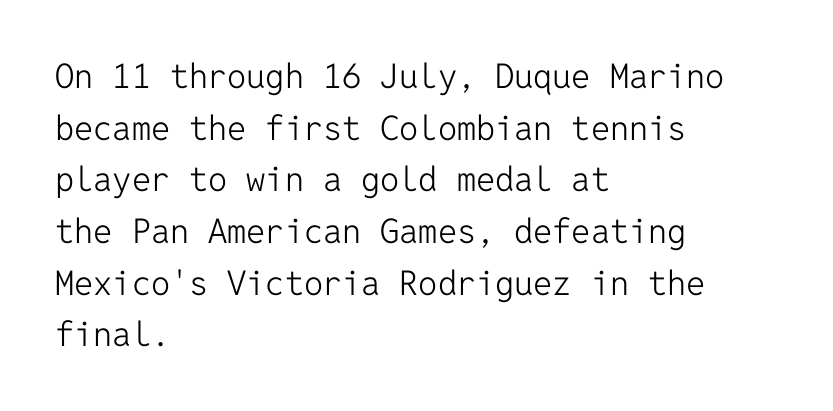
Q: Is the text bold? A: No.
Q: Is the text italic (slanted)? A: No, it is upright.
Q: Is the typeface a serif or a sans-serif typeface? A: Sans-serif.
Q: Is the text underlined? A: No.
Q: How is the paragraph aligned? A: Left-aligned.
Q: Is the spacing between letters normal or unusually wide? A: Normal.
Q: Is the spacing between lines tight, normal or loose? A: Normal.
Q: Width (condensed, normal, or wide)? A: Normal.
Q: Stroke contrast? A: Low.
Q: x-height? A: Medium.
Q: Monospaced? A: Yes.
